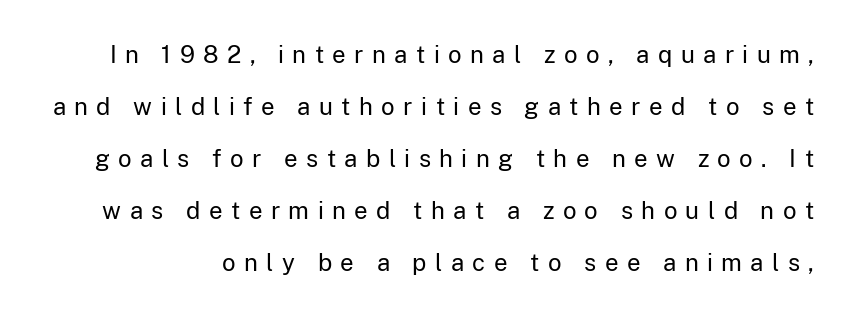
The image shows 24 px text type, upright; set loose line spacing (2.17x), unusually wide letter spacing (+0.35 em), not underlined.
